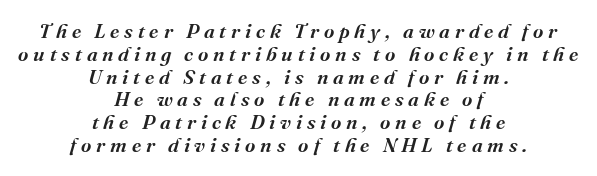
The image shows 20 px text type, italic (leaning right); set centered, tight line spacing (1.14x), unusually wide letter spacing (+0.24 em), not underlined.
